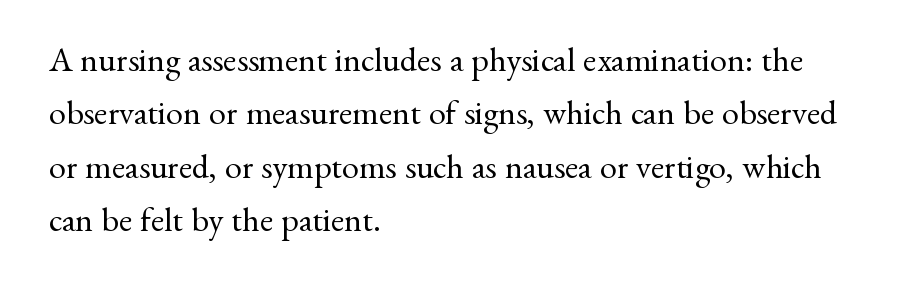
{"serif": "yes", "italic": "no", "bold": "no", "weight": "regular", "width": "normal", "stroke_contrast": "medium", "x_height": "small", "monospaced": "no", "underline": "no", "align": "left", "line_spacing": "normal", "line_spacing_ratio": 1.57, "letter_spacing": "normal", "letter_spacing_em": 0.0, "glyph_px": 34}
